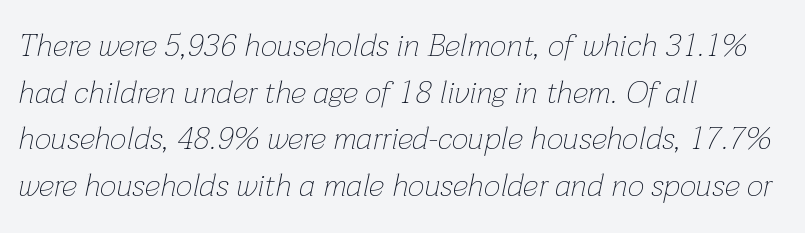
{"italic": "yes", "lean": "right", "slant_degrees": 12, "bold": "no", "weight": "thin", "width": "normal", "stroke_contrast": "low", "x_height": "medium", "monospaced": "no", "underline": "no", "align": "left", "line_spacing": "normal", "line_spacing_ratio": 1.46, "letter_spacing": "normal", "letter_spacing_em": 0.0, "glyph_px": 32}
